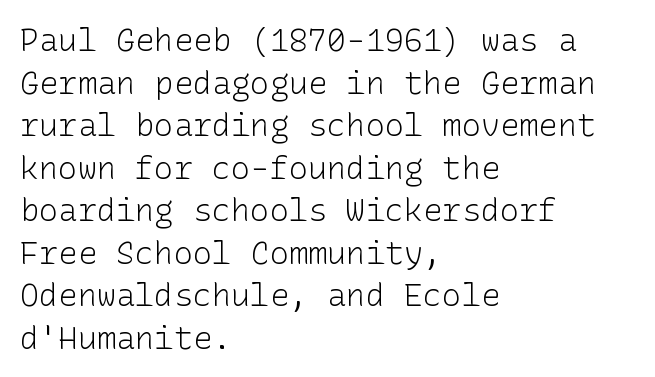
{"serif": "no", "italic": "no", "bold": "no", "weight": "light", "width": "normal", "stroke_contrast": "low", "x_height": "medium", "underline": "no", "align": "left", "line_spacing": "normal", "line_spacing_ratio": 1.33, "letter_spacing": "normal", "letter_spacing_em": 0.0, "glyph_px": 32}
